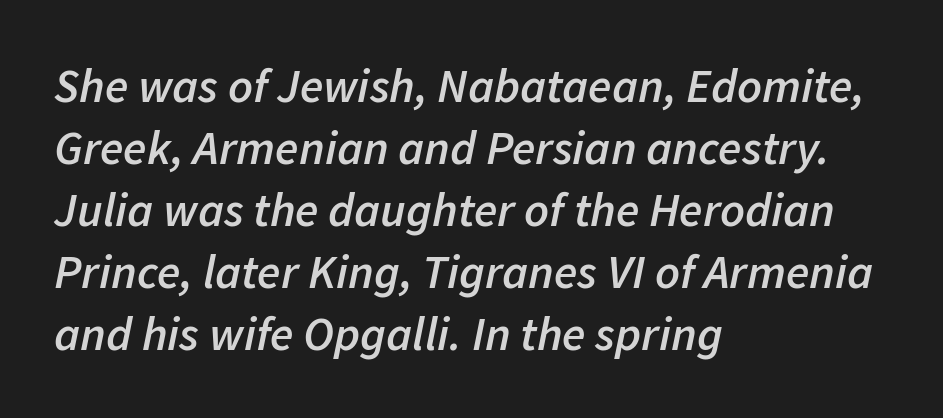
The rendering uses natural spacing where letterforms have individual widths. The foot of each line stays bare and open. Compared with typical body copy, the letter spacing here is the same. Quick note: italic.
